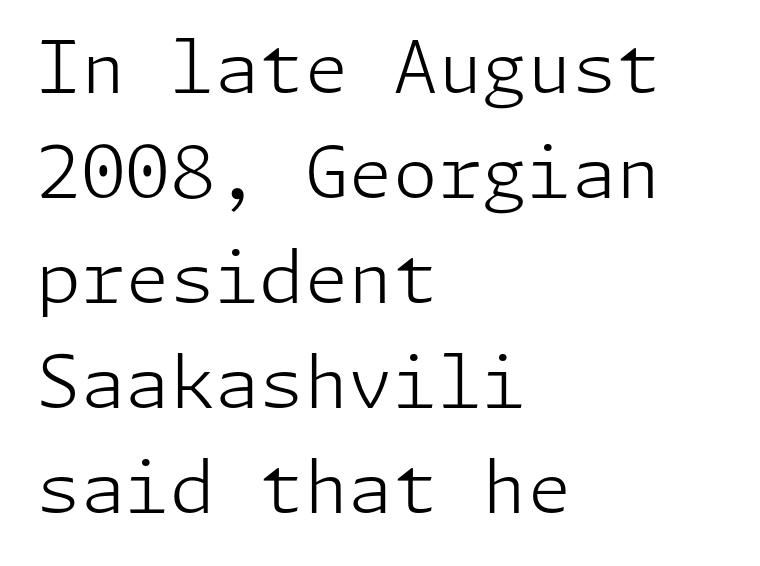
{"serif": "no", "italic": "no", "bold": "no", "weight": "light", "width": "normal", "stroke_contrast": "low", "x_height": "medium", "underline": "no", "align": "left", "line_spacing": "normal", "line_spacing_ratio": 1.46, "letter_spacing": "normal", "letter_spacing_em": 0.0, "glyph_px": 72}
